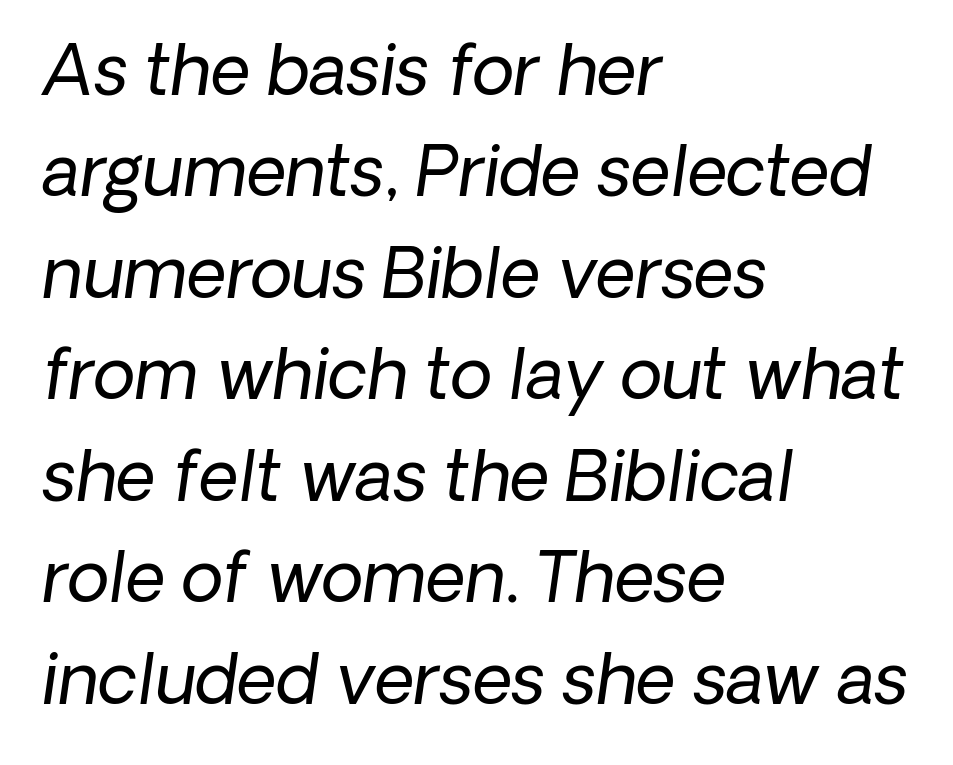
Q: Is the text bold? A: No.
Q: Is the typeface a serif or a sans-serif typeface? A: Sans-serif.
Q: Is the text underlined? A: No.
Q: How is the paragraph aligned? A: Left-aligned.
Q: Is the spacing between letters normal or unusually wide? A: Normal.
Q: Is the spacing between lines tight, normal or loose? A: Normal.
Q: Width (condensed, normal, or wide)? A: Normal.
Q: Stroke contrast? A: Low.
Q: x-height? A: Medium.
Q: Monospaced? A: No.
